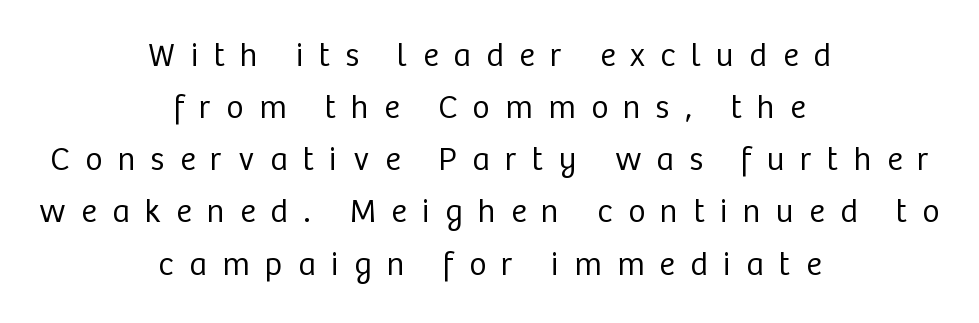
If you folded the block vertically in half, each line would mirror itself in length. Ordinary non-slanted type is in use. Is the type heavy? It reads as light-to-regular instead. The space between consecutive lines is moderate. The font family rendered here belongs to the sans-serif group. The passage shown has open, widely tracked lettering throughout.
